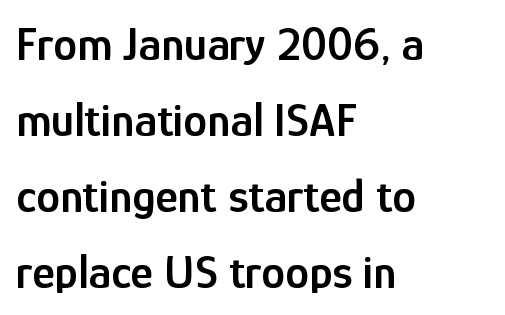
Q: Is the text bold? A: Semi-bold.
Q: Is the text italic (slanted)? A: No, it is upright.
Q: Is the typeface a serif or a sans-serif typeface? A: Sans-serif.
Q: Is the text underlined? A: No.
Q: How is the paragraph aligned? A: Left-aligned.
Q: Is the spacing between letters normal or unusually wide? A: Normal.
Q: Is the spacing between lines tight, normal or loose? A: Normal.
Q: Width (condensed, normal, or wide)? A: Condensed.
Q: Stroke contrast? A: Low.
Q: x-height? A: Medium.
Q: Monospaced? A: No.
